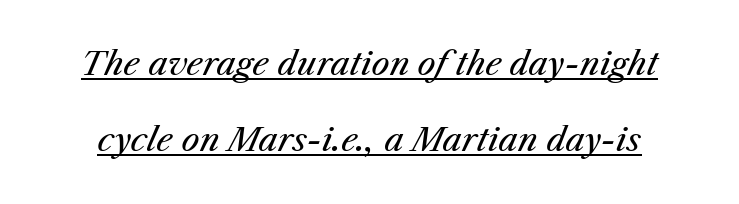
Students, observe: this is what heavily led, spacious text looks like. Characters are canted at an angle relative to the baseline's perpendicular. The specimen includes a rule beneath the text block's lines. Nothing heavy about these letters — not bold at all.
